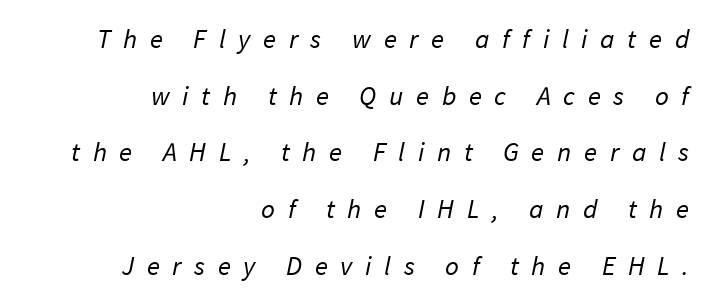
The image shows 27 px text type; set right-aligned, loose line spacing (2.1x), unusually wide letter spacing (+0.47 em), not underlined.
